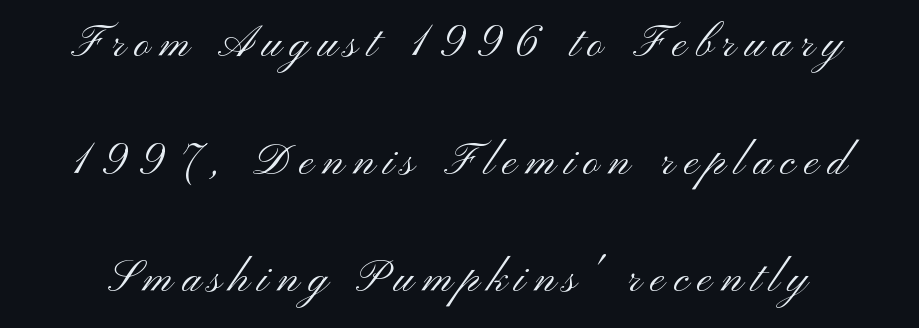
The image shows 55 px light, wide sans-serif type; set loose line spacing (2.14x), not underlined; medium stroke contrast and a small x-height.
